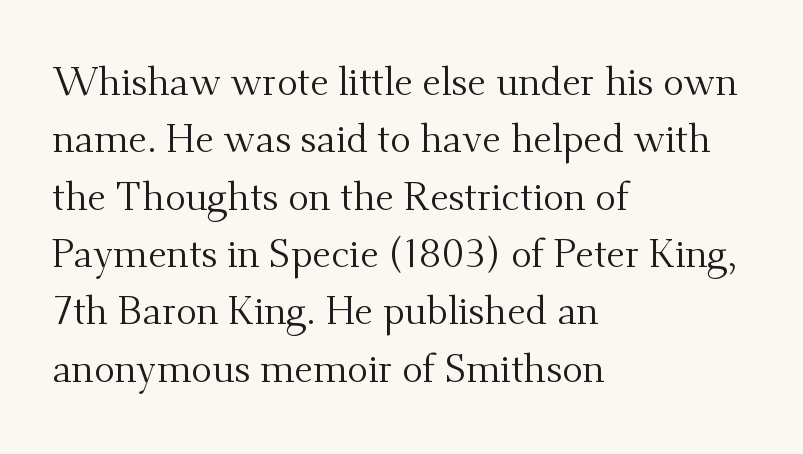
The image shows 39 px regular-weight serif type, upright; set left-aligned, normal line spacing (1.47x), normal letter spacing, not underlined; medium stroke contrast and a small x-height.
